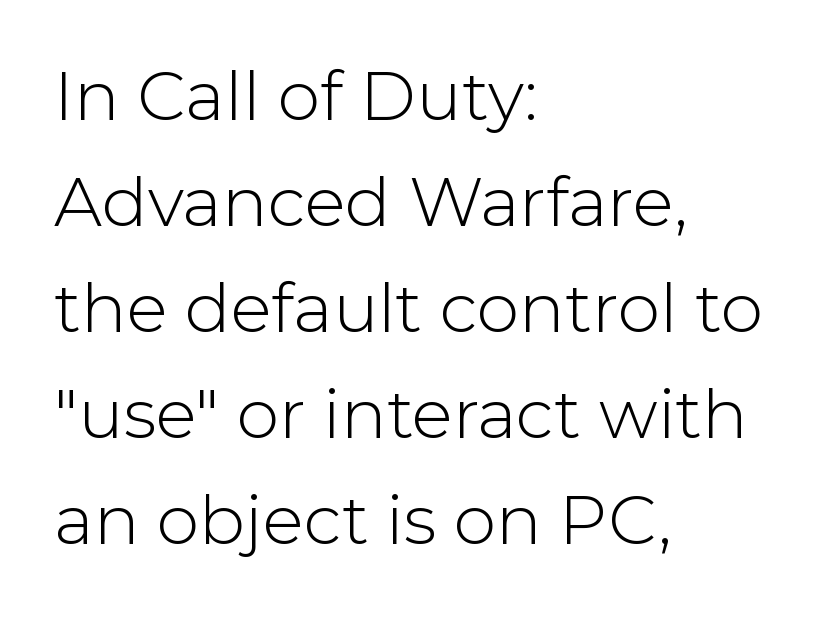
Clear beneath every line of the passage. Does extra space separate the letters? No, they use regular spacing. Do the characters align in a grid? No, the font is proportional. Weight class: somewhere from thin through regular. Characters remain perfectly vertical along every line.
